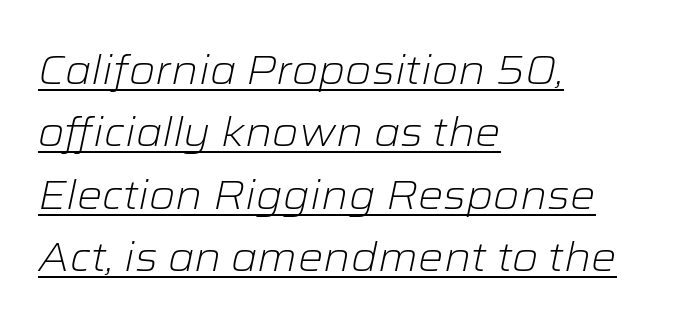
How are the letters spaced? Ordinarily, with no added tracking. Is the type slanted? Yes — the strokes lean at a clear angle. Looks like regular typesetting: each glyph gets only the width it needs. Successive baselines arrive at the customary interval. The ragged edge is on the right, which tells us the setting is flush left. Is there an underline? Yes — a line sits under the letters.
